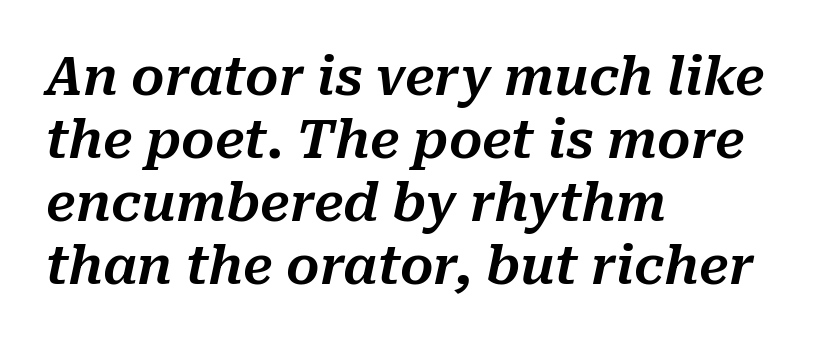
{"italic": "yes", "lean": "right", "slant_degrees": 10, "width": "normal", "stroke_contrast": "medium", "x_height": "medium", "monospaced": "no", "underline": "no", "align": "left", "line_spacing_ratio": 1.21, "letter_spacing": "normal", "letter_spacing_em": 0.0, "glyph_px": 52}
